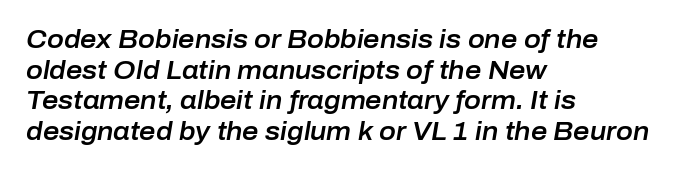
The image shows 25 px text type, italic (leaning right); set left-aligned, line spacing 1.23x, normal letter spacing, not underlined.
